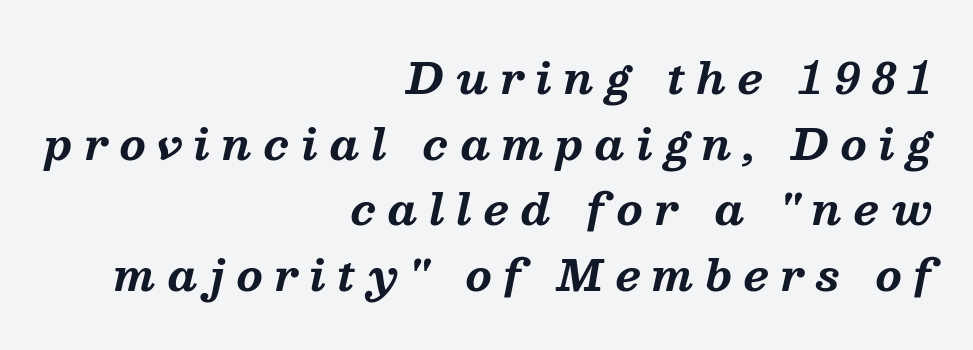
{"serif": "yes", "italic": "yes", "lean": "right", "slant_degrees": 13, "bold": "yes", "weight": "bold", "width": "normal", "stroke_contrast": "medium", "x_height": "medium", "monospaced": "no", "underline": "no", "align": "right", "line_spacing": "normal", "line_spacing_ratio": 1.56, "letter_spacing": "wide", "letter_spacing_em": 0.28, "glyph_px": 42}
